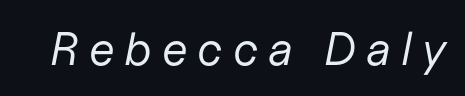
{"italic": "yes", "lean": "right", "slant_degrees": 11, "bold": "no", "weight": "regular", "width": "normal", "stroke_contrast": "low", "x_height": "medium", "monospaced": "no", "underline": "no", "letter_spacing": "wide", "letter_spacing_em": 0.21, "glyph_px": 47}
